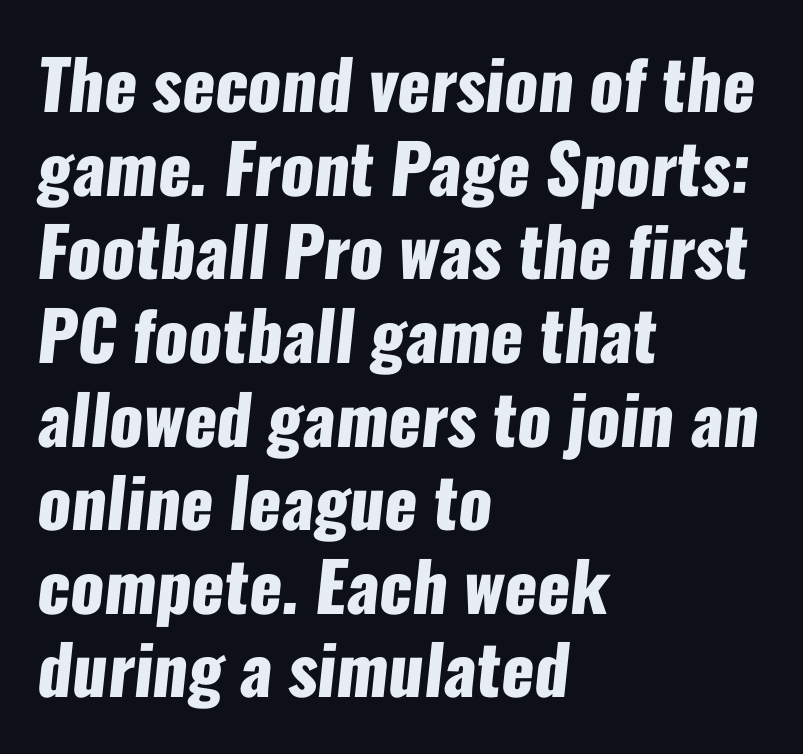
{"serif": "no", "bold": "yes", "weight": "heavy", "width": "condensed", "stroke_contrast": "low", "x_height": "medium", "monospaced": "no", "underline": "no", "align": "left", "line_spacing_ratio": 1.23, "letter_spacing": "normal", "letter_spacing_em": 0.0, "glyph_px": 68}
